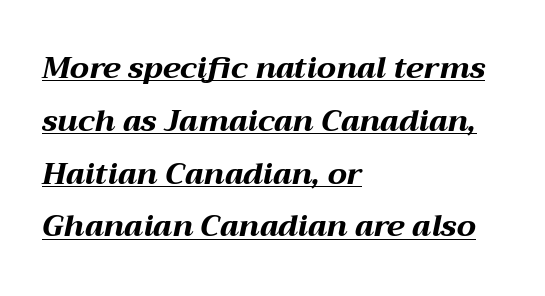
Caption: standard tracking, unaltered. There's an unmistakable incline to the writing here. Casual observation: everything's shoved over to the left. Somebody hit Ctrl+U on this one — the words are underlined.
